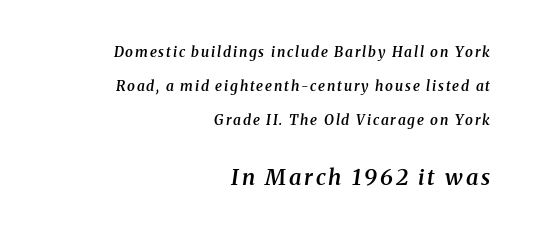
The lines are spread far apart with generous leading. The strip under each line holds only bare page. Layout note: lines flush right. Firm but not heavy-handed strokes: this text is semibold. Block two is the big one; block one sits smaller above it. Does the lettering tilt? It does — this is italic.
